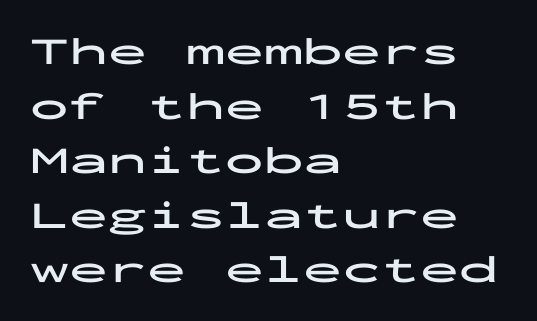
Q: Is the text bold? A: Yes.
Q: Is the text italic (slanted)? A: No, it is upright.
Q: Is the typeface a serif or a sans-serif typeface? A: Sans-serif.
Q: Is the text underlined? A: No.
Q: How is the paragraph aligned? A: Left-aligned.
Q: Is the spacing between letters normal or unusually wide? A: Normal.
Q: Is the spacing between lines tight, normal or loose? A: Normal.
Q: Width (condensed, normal, or wide)? A: Wide.
Q: Stroke contrast? A: Low.
Q: x-height? A: Medium.
Q: Monospaced? A: Yes.
